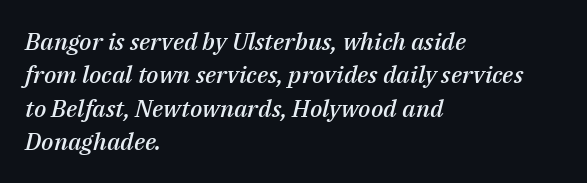
{"italic": "yes", "lean": "right", "slant_degrees": 14, "bold": "semi", "underline": "no", "align": "left", "line_spacing": "normal", "line_spacing_ratio": 1.39, "letter_spacing": "normal", "letter_spacing_em": 0.0, "glyph_px": 24}
